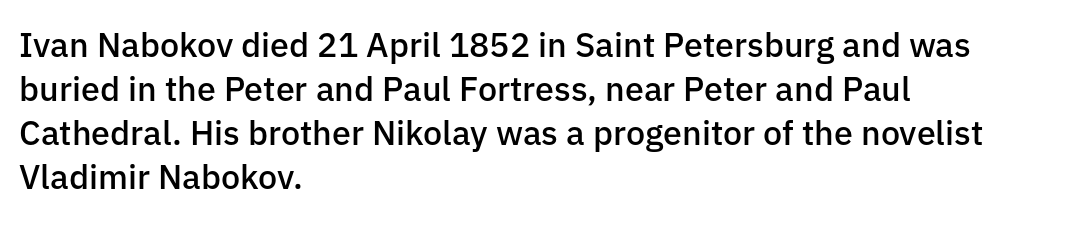
The rag falls on the right side of this text block. On the weight axis this lands at semibold, roughly 600. Underlining? Definitely not there. Vertical strokes here are truly vertical. Baseline-to-baseline distance is the conventional proportion of letter height.
